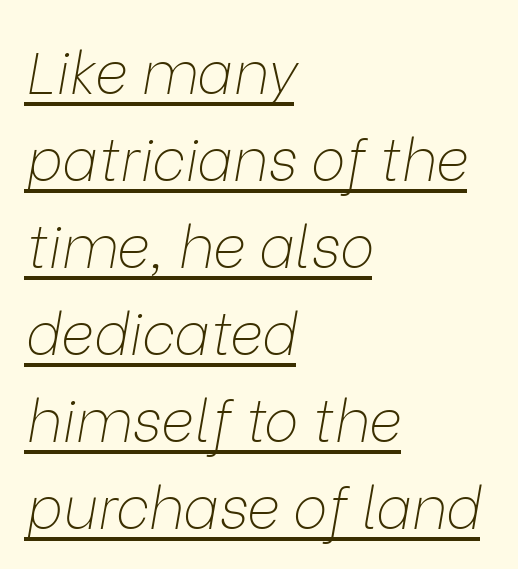
{"italic": "yes", "lean": "right", "slant_degrees": 9, "bold": "no", "weight": "thin", "width": "normal", "stroke_contrast": "low", "x_height": "medium", "monospaced": "no", "underline": "yes", "align": "left", "line_spacing": "normal", "line_spacing_ratio": 1.5, "letter_spacing": "normal", "letter_spacing_em": 0.0, "glyph_px": 58}
